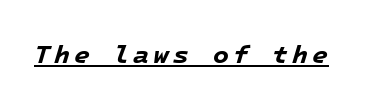
Compared with undecorated copy, this sample adds a rule below the words. Strokes here are thick enough to call this a true bold. If you drew a line through each stem, it would be angled.
